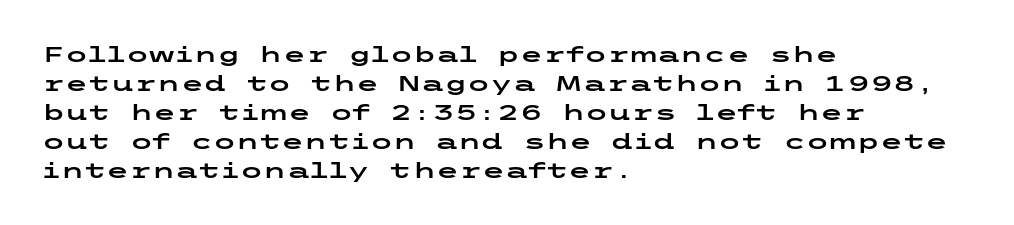
The image shows 21 px text type, upright; set left-aligned, normal line spacing (1.38x), normal letter spacing, not underlined.
